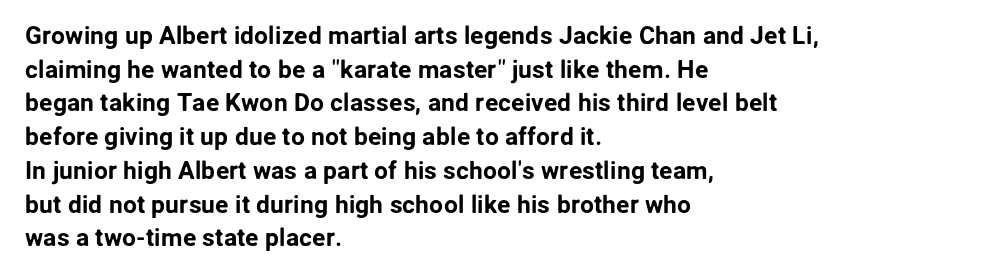
Q: Is the text italic (slanted)? A: No, it is upright.
Q: Is the text underlined? A: No.
Q: How is the paragraph aligned? A: Left-aligned.
Q: Is the spacing between letters normal or unusually wide? A: Normal.
Q: Is the spacing between lines tight, normal or loose? A: Normal.
